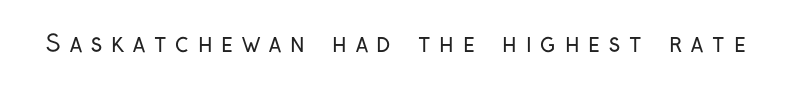
The image shows 24 px text type, upright; set unusually wide letter spacing (+0.37 em), not underlined.
